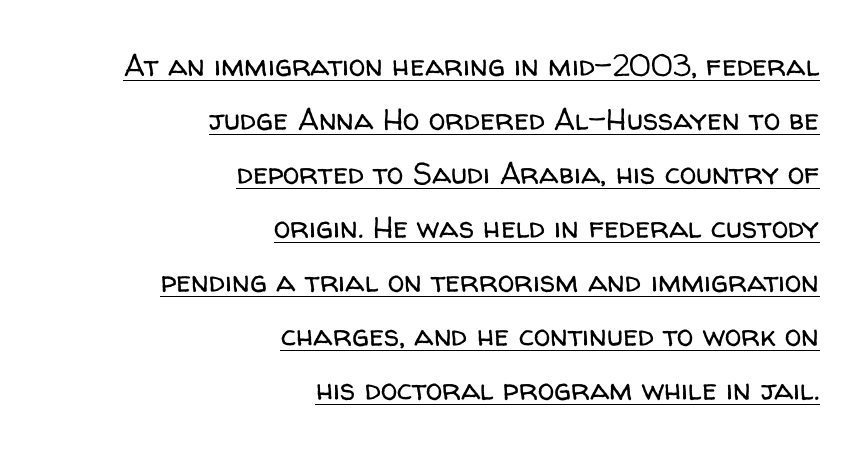
This sample uses an upright cut, with every glyph sitting square on the baseline. A flush-right, rag-left setting is used for this passage. Has an underline been added? It has. These lines are rendered in a variable-pitch font. Is the letter spacing exaggerated? No — it looks like the ordinary default.
